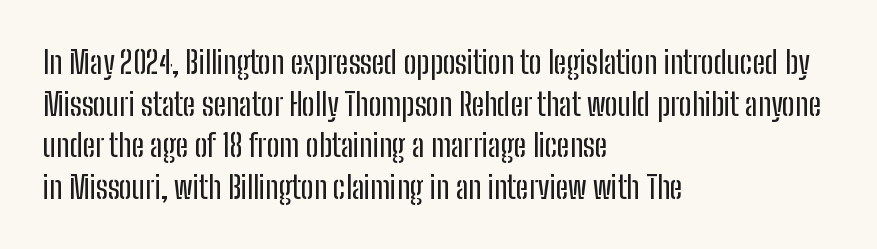
A bare baseline throughout the passage. Look at the tracking — it's just the regular setting, nothing added. Alignment: flush left. The rendering uses natural spacing where letterforms have individual widths.
